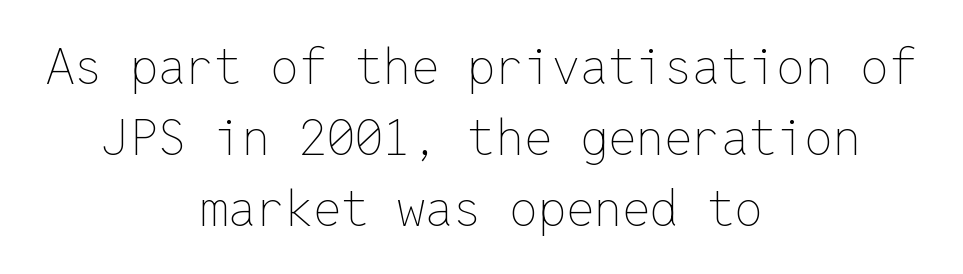
Weight: not bold — regular or lighter. Is the block centered? Yes — each line is placed symmetrically about the middle. You could count columns in this text — the font is strictly monospaced. The letterforms sit shoulder to shoulder at normal distance. The axis of the letterforms is exactly vertical.
